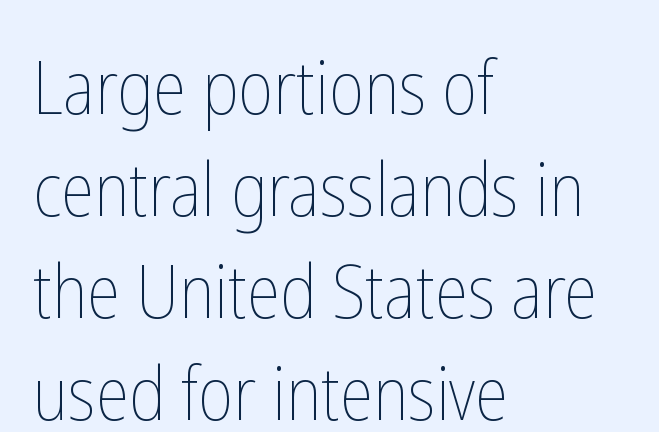
Q: Is the text bold? A: No.
Q: Is the text italic (slanted)? A: No, it is upright.
Q: Is the text underlined? A: No.
Q: How is the paragraph aligned? A: Left-aligned.
Q: Is the spacing between letters normal or unusually wide? A: Normal.
Q: Is the spacing between lines tight, normal or loose? A: Normal.
Q: Width (condensed, normal, or wide)? A: Condensed.
Q: Stroke contrast? A: Low.
Q: x-height? A: Medium.
Q: Monospaced? A: No.
